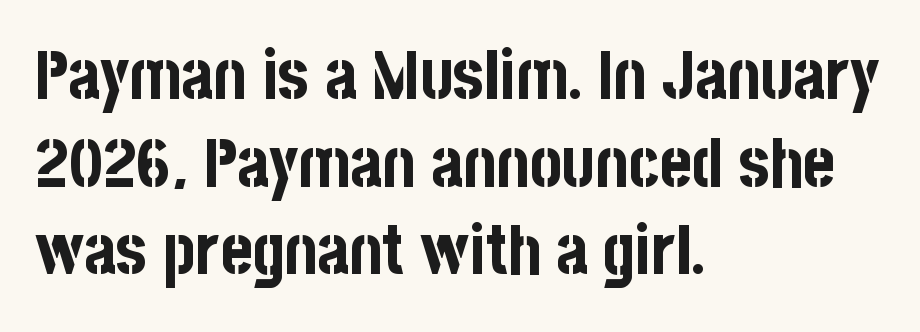
The image shows 68 px bold, condensed sans-serif type, upright; set left-aligned, normal line spacing (1.29x), normal letter spacing, not underlined; low stroke contrast and a large x-height.
